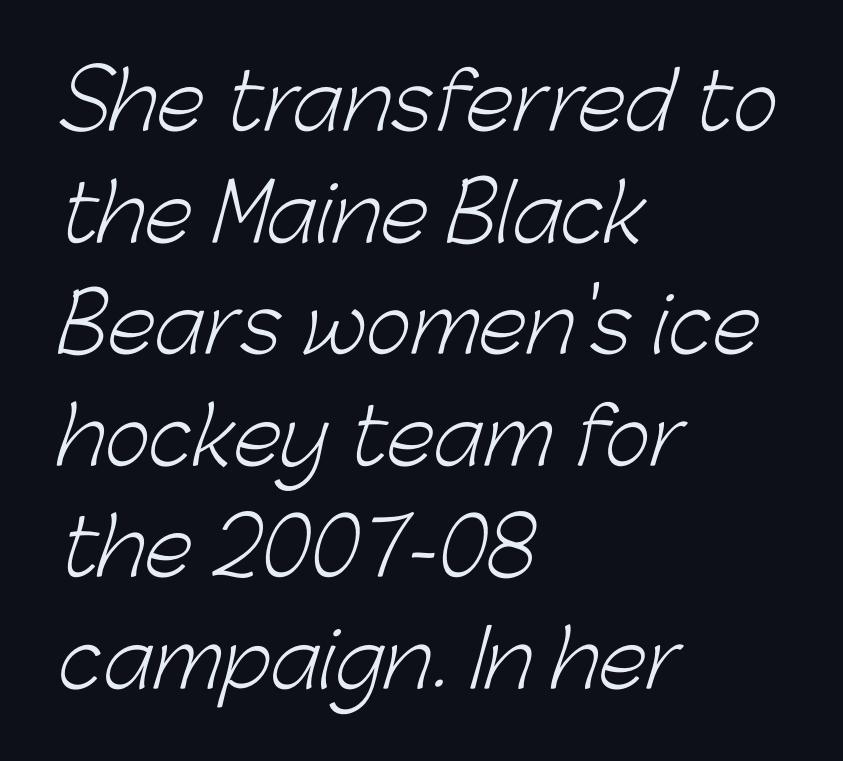
Q: Is the text bold? A: No.
Q: Is the typeface a serif or a sans-serif typeface? A: Sans-serif.
Q: Is the text underlined? A: No.
Q: How is the paragraph aligned? A: Left-aligned.
Q: Is the spacing between letters normal or unusually wide? A: Normal.
Q: Is the spacing between lines tight, normal or loose? A: Normal.
Q: Width (condensed, normal, or wide)? A: Normal.
Q: Stroke contrast? A: Low.
Q: x-height? A: Medium.
Q: Monospaced? A: No.
